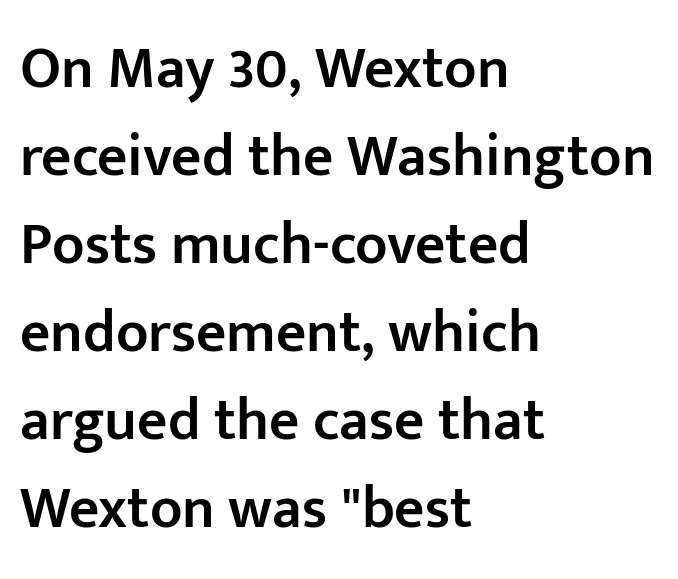
{"serif": "no", "italic": "no", "bold": "semi", "weight": "semibold", "width": "normal", "stroke_contrast": "low", "x_height": "medium", "monospaced": "no", "underline": "no", "align": "left", "line_spacing": "normal", "line_spacing_ratio": 1.49, "letter_spacing": "normal", "letter_spacing_em": 0.0, "glyph_px": 59}
